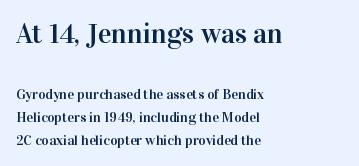
{"serif": "yes", "italic": "no", "width": "normal", "stroke_contrast": "high", "x_height": "medium", "monospaced": "no", "underline": "no", "align": "left", "line_spacing": "normal", "line_spacing_ratio": 1.66, "letter_spacing": "normal", "letter_spacing_em": 0.0, "larger_block": "first", "size_ratio": 2.0, "glyph_px": 28}
